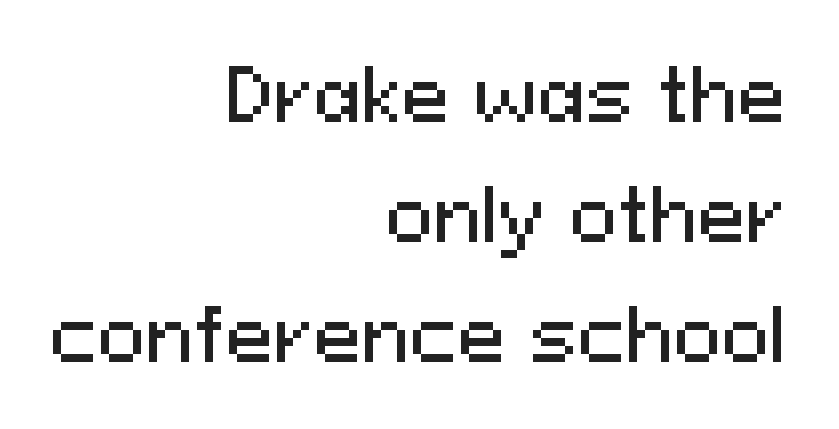
Anything drawn beneath the words? Only blank space. Characters follow at the spacing the type designer built in. A typesetter would mark this as roman, not italic. The space between consecutive lines is moderate. This sample is right-justified, so line beginnings fall wherever the words allow.
